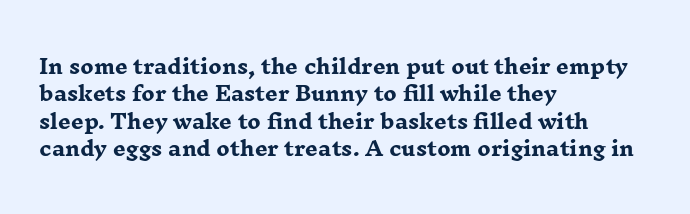
{"italic": "no", "bold": "yes", "underline": "no", "align": "left", "line_spacing": "normal", "line_spacing_ratio": 1.37, "letter_spacing": "normal", "letter_spacing_em": 0.0, "glyph_px": 20}
